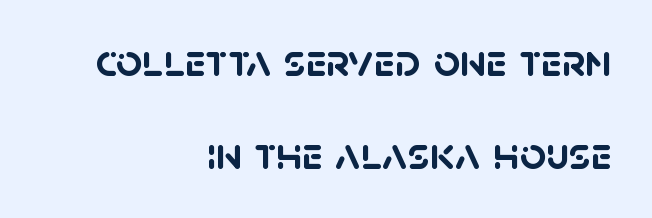
The image shows 46 px semibold sans-serif type; set right-aligned, loose line spacing (2.03x), normal letter spacing, not underlined; low stroke contrast and a large x-height.
